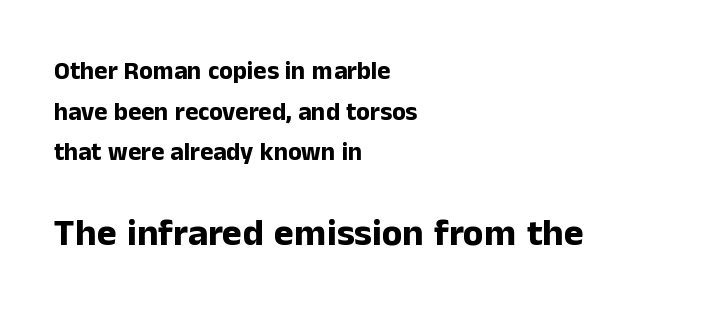
Is this a sans? Yes — the strokes have no serifs. You can tell it's not italic because the verticals are truly vertical. Between one letter and the next there's only the usual sliver of space. Think of a printed novel: that variable character pitch is what you see here. Nobody drew a line under any word here.
